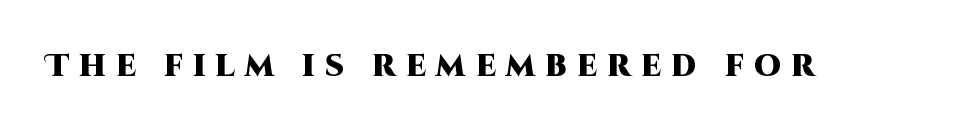
The image shows 30 px heavy sans-serif type, upright; set unusually wide letter spacing (+0.34 em), not underlined; high stroke contrast and a large x-height.
